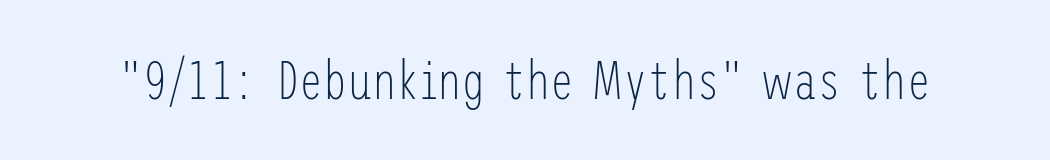
The image shows 54 px light, condensed sans-serif type, upright; set normal letter spacing, not underlined; low stroke contrast and a medium x-height.
